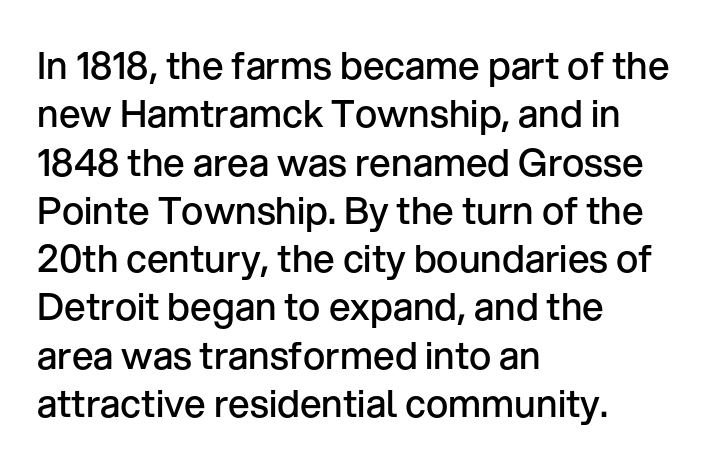
{"serif": "no", "italic": "no", "bold": "semi", "weight": "semibold", "width": "normal", "stroke_contrast": "low", "x_height": "medium", "monospaced": "no", "underline": "no", "align": "left", "line_spacing": "normal", "line_spacing_ratio": 1.27, "letter_spacing": "normal", "letter_spacing_em": 0.0, "glyph_px": 38}
